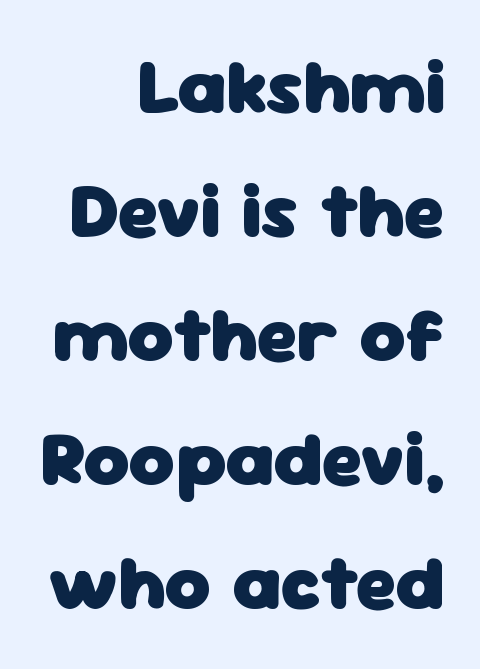
{"serif": "no", "italic": "no", "bold": "yes", "weight": "heavy", "width": "normal", "stroke_contrast": "low", "x_height": "medium", "monospaced": "no", "underline": "no", "align": "right", "line_spacing": "normal", "line_spacing_ratio": 1.59, "letter_spacing": "normal", "letter_spacing_em": 0.0, "glyph_px": 78}
